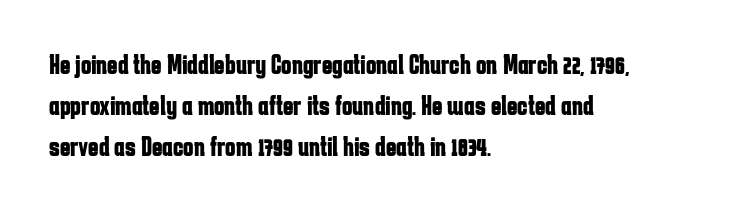
The image shows 28 px bold, condensed sans-serif type, upright; set left-aligned, normal line spacing (1.47x), normal letter spacing, not underlined; low stroke contrast and a medium x-height.
